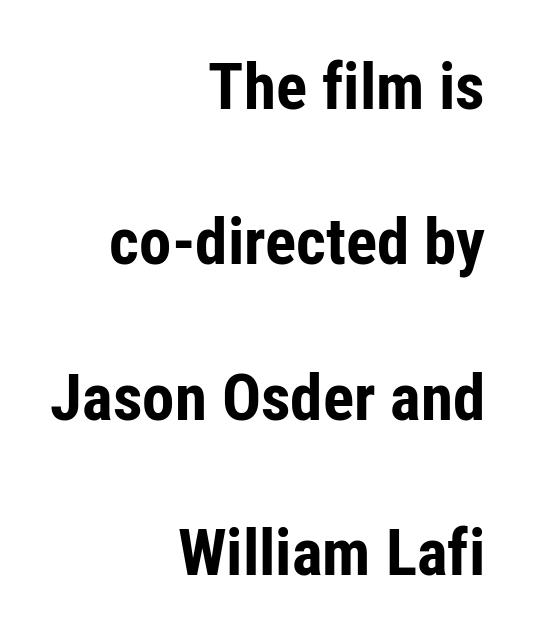
Looks like regular typesetting: each glyph gets only the width it needs. Lines of text with bare space underneath. Nobody touched the tracking dial on this one. Italic? Not at all — the glyphs are vertical. Compared with an ordinary text face, these strokes are far heavier — a full bold. Stroke terminals: plain, sans-serif.
